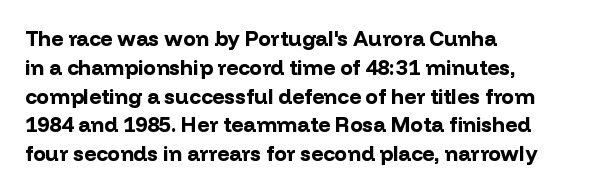
Q: Is the text bold? A: Yes.
Q: Is the text italic (slanted)? A: No, it is upright.
Q: Is the text underlined? A: No.
Q: How is the paragraph aligned? A: Left-aligned.
Q: Is the spacing between letters normal or unusually wide? A: Normal.
Q: Is the spacing between lines tight, normal or loose? A: Normal.
